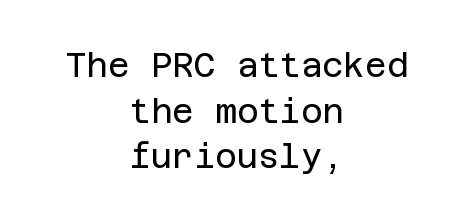
The image shows 33 px regular-weight sans-serif type, upright; set centered, normal line spacing (1.38x), normal letter spacing, not underlined; low stroke contrast and a large x-height.
